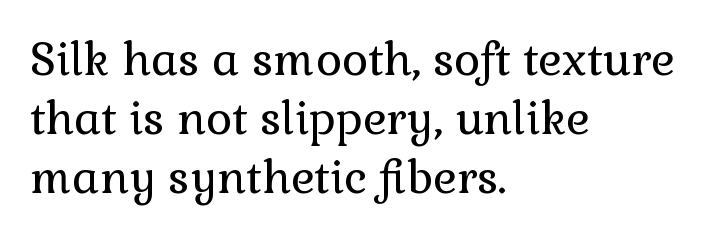
The image shows 45 px regular-weight serif type, upright; set left-aligned, normal line spacing (1.31x), normal letter spacing, not underlined; low stroke contrast and a medium x-height.
